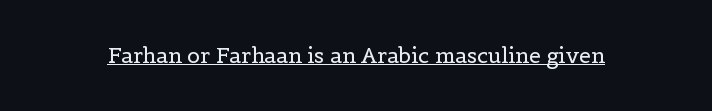
The image shows 21 px text type, upright; set normal letter spacing, underlined.
